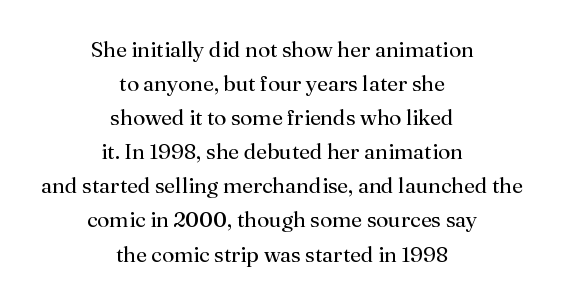
The leading is moderate, giving the passage an even texture. Descender tails drop into unmarked territory. Tracking value appears to be zero — textbook default spacing. A typesetter would mark this as roman, not italic. A centered setting, common on invitations and titles, is used for this passage.
